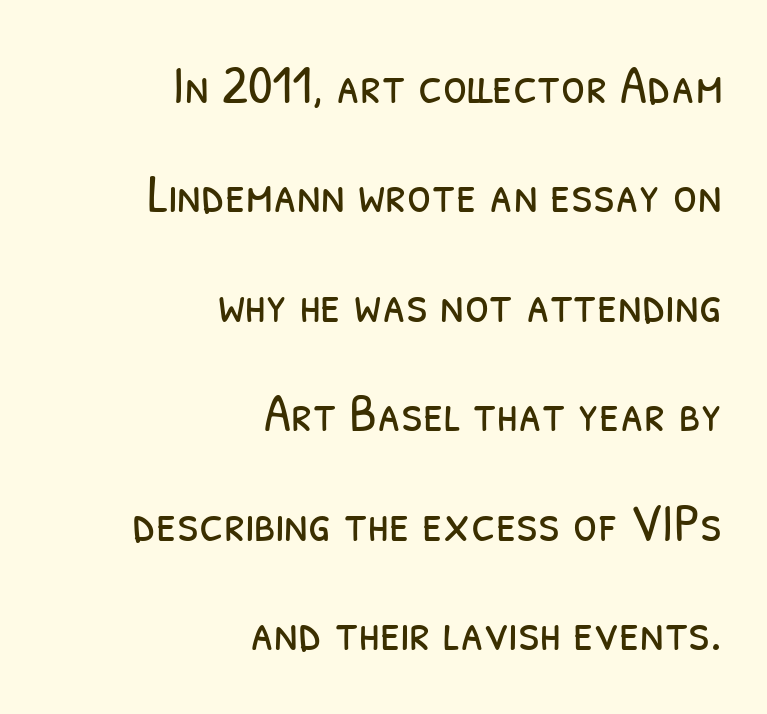
No extra tracking has been applied to these lines. Proportional: the letters do not fall into vertical columns. Letterform terminals end flat and unadorned throughout the passage. A quiet, ordinary-to-light weight characterises the typeface. Right-aligned paragraph, ragged on the left.
